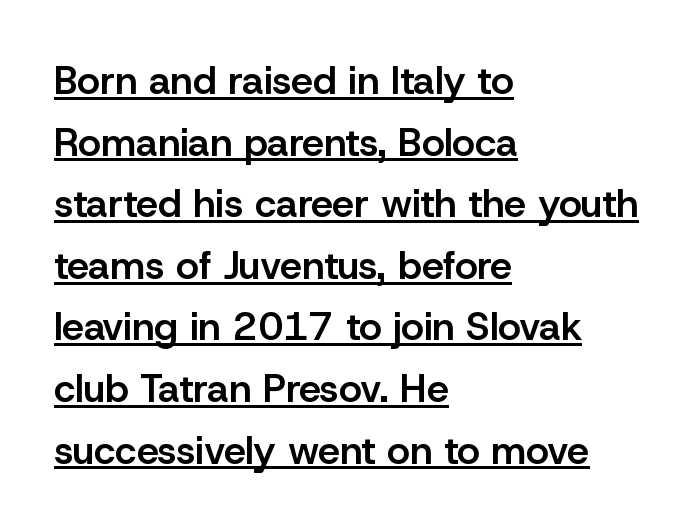
Baseline-to-baseline distance is the conventional proportion of letter height. Is this a sans? Yes — the strokes have no serifs. Underlining? Definitely there. Looks like regular typesetting: each glyph gets only the width it needs. Semibold letterforms, between regular and bold.
